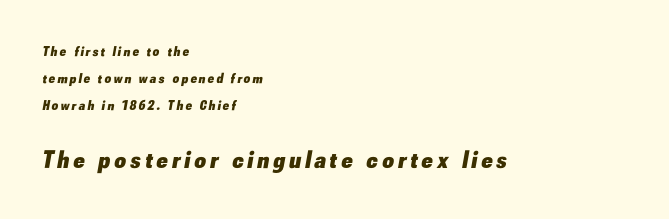
Q: Is the text bold? A: Yes.
Q: Is the text italic (slanted)? A: Yes, it leans right by about 10 degrees.
Q: Is the text underlined? A: No.
Q: How is the paragraph aligned? A: Left-aligned.
Q: Is the spacing between lines tight, normal or loose? A: Loose.
Q: Which block of text is set in a larger size, the first (top) or the second (bottom)? A: The second (bottom) one.
